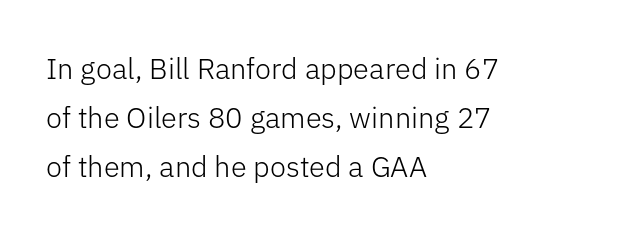
The text was rendered using a sans face with plain stroke endings. No chunkiness to these letters — they're not bold. A typesetter would call this proportional, since set widths differ per character. Tracking here is standard; glyphs follow each other at the usual distance. Whoever set this chose a conventional vertical rhythm.
